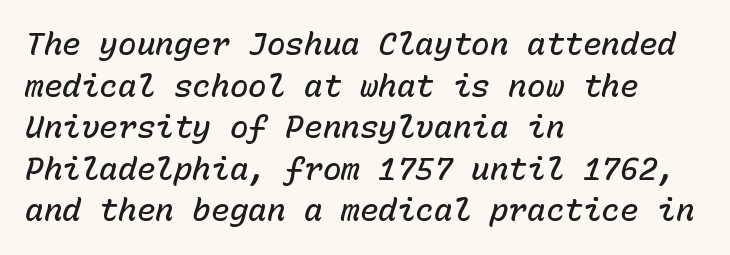
Q: Is the text bold? A: Semi-bold.
Q: Is the text italic (slanted)? A: Yes, it leans right by about 15 degrees.
Q: Is the text underlined? A: No.
Q: How is the paragraph aligned? A: Left-aligned.
Q: Is the spacing between letters normal or unusually wide? A: Normal.
Q: Is the spacing between lines tight, normal or loose? A: Normal.
Q: Width (condensed, normal, or wide)? A: Normal.
Q: Stroke contrast? A: Low.
Q: x-height? A: Medium.
Q: Monospaced? A: Yes.
